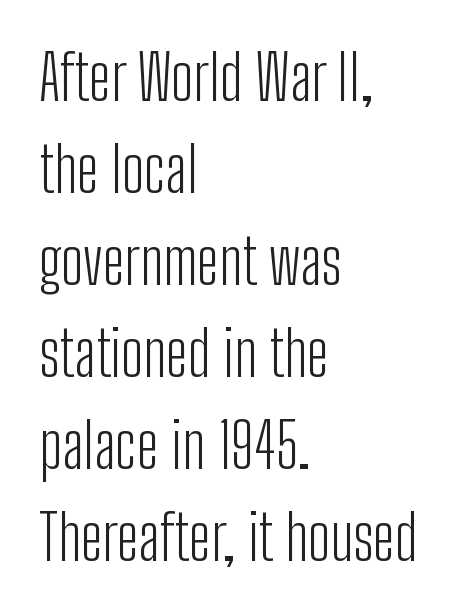
Q: Is the text bold? A: No.
Q: Is the text italic (slanted)? A: No, it is upright.
Q: Is the typeface a serif or a sans-serif typeface? A: Sans-serif.
Q: Is the text underlined? A: No.
Q: How is the paragraph aligned? A: Left-aligned.
Q: Is the spacing between letters normal or unusually wide? A: Normal.
Q: Is the spacing between lines tight, normal or loose? A: Normal.
Q: Width (condensed, normal, or wide)? A: Condensed.
Q: Stroke contrast? A: Low.
Q: x-height? A: Medium.
Q: Monospaced? A: No.
